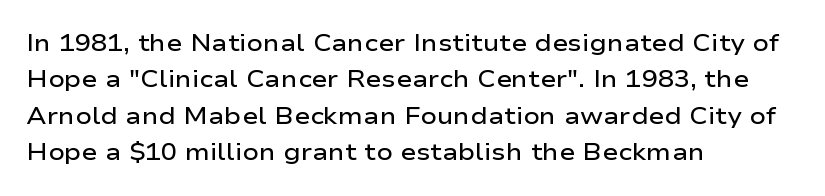
The image shows 24 px text type, upright; set left-aligned, normal line spacing (1.52x), normal letter spacing, not underlined.
